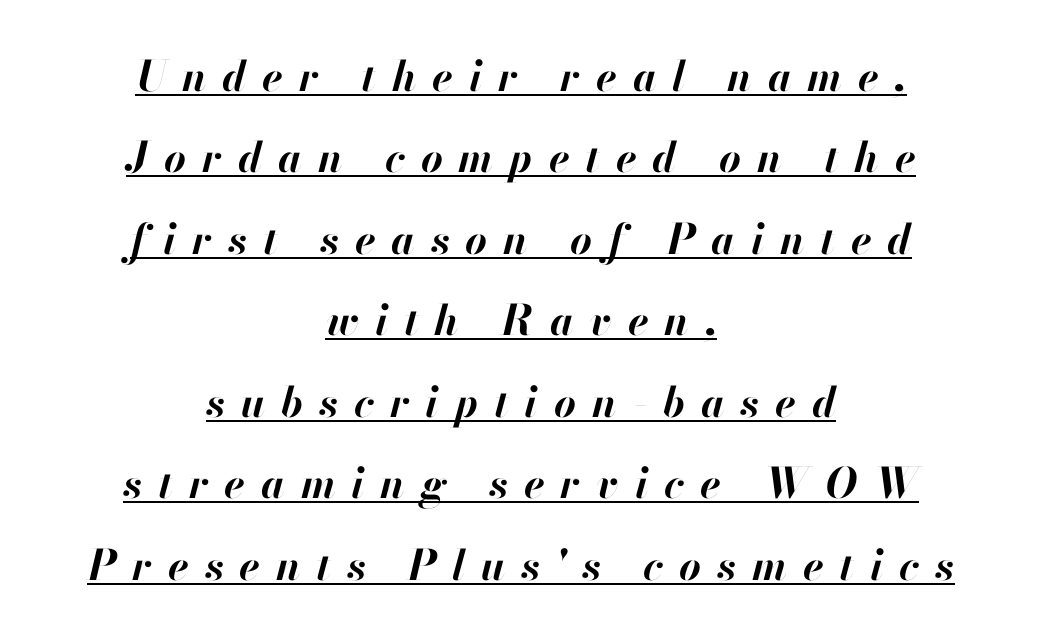
Q: Is the text bold? A: Yes.
Q: Is the text italic (slanted)? A: Yes, it leans right by about 13 degrees.
Q: Is the text underlined? A: Yes.
Q: How is the paragraph aligned? A: Centered.
Q: Is the spacing between letters normal or unusually wide? A: Unusually wide.
Q: Is the spacing between lines tight, normal or loose? A: Loose.
Q: Width (condensed, normal, or wide)? A: Normal.
Q: Stroke contrast? A: High.
Q: x-height? A: Small.
Q: Monospaced? A: No.
